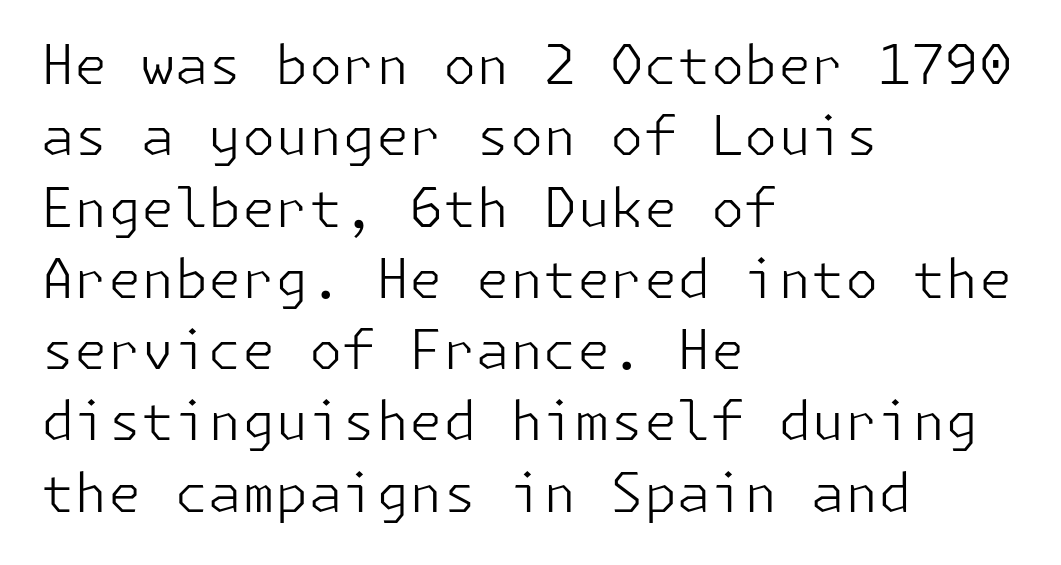
The face used here is rendered with its standard letterfit. Rows of type keep a routine distance in the vertical direction. Rule under the text: the space is simply empty. The strokes are not fattened; the text isn't bold.
